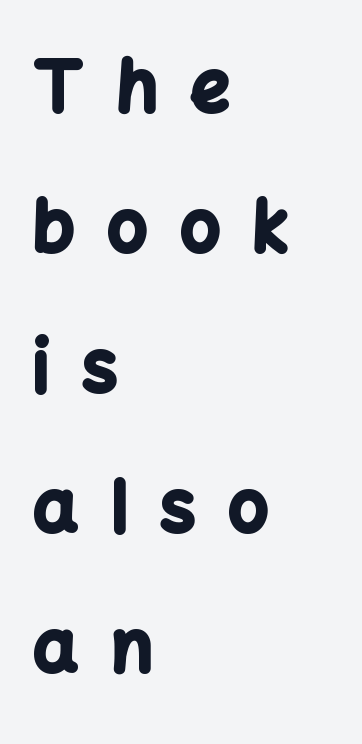
{"serif": "no", "italic": "no", "bold": "yes", "weight": "bold", "width": "normal", "stroke_contrast": "low", "x_height": "medium", "monospaced": "no", "underline": "no", "align": "left", "line_spacing": "loose", "line_spacing_ratio": 2.0, "letter_spacing": "wide", "letter_spacing_em": 0.47, "glyph_px": 70}
